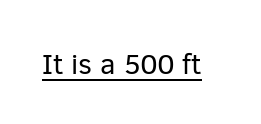
Q: Is the text bold? A: No.
Q: Is the text italic (slanted)? A: No, it is upright.
Q: Is the typeface a serif or a sans-serif typeface? A: Sans-serif.
Q: Is the text underlined? A: Yes.
Q: Is the spacing between letters normal or unusually wide? A: Normal.
Q: Width (condensed, normal, or wide)? A: Normal.
Q: Stroke contrast? A: Low.
Q: x-height? A: Medium.
Q: Monospaced? A: No.
